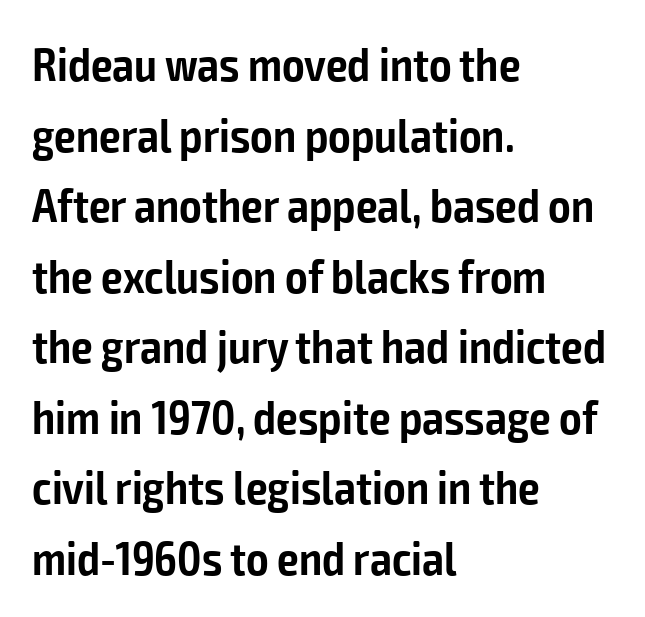
The image shows 48 px semibold, condensed sans-serif type, upright; set left-aligned, normal line spacing (1.47x), normal letter spacing, not underlined; low stroke contrast and a medium x-height.
